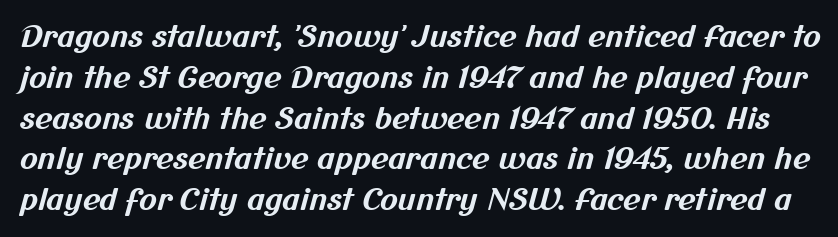
Q: Is the text bold? A: Yes.
Q: Is the typeface a serif or a sans-serif typeface? A: Sans-serif.
Q: Is the text underlined? A: No.
Q: Is the spacing between letters normal or unusually wide? A: Normal.
Q: Is the spacing between lines tight, normal or loose? A: Normal.
Q: Width (condensed, normal, or wide)? A: Normal.
Q: Stroke contrast? A: Medium.
Q: x-height? A: Medium.
Q: Monospaced? A: No.
